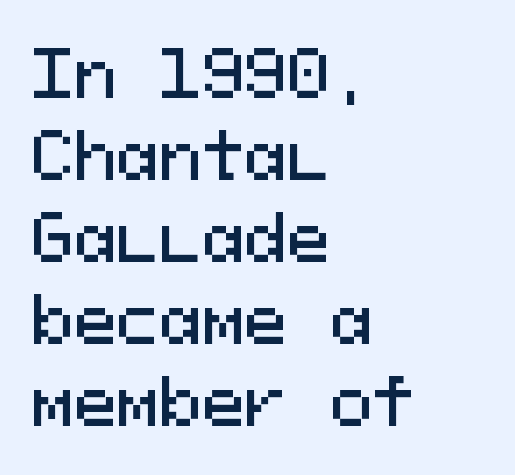
The image shows 64 px sans-serif type, upright, monospaced; set left-aligned, normal line spacing (1.28x), normal letter spacing, not underlined; medium stroke contrast and a medium x-height.
